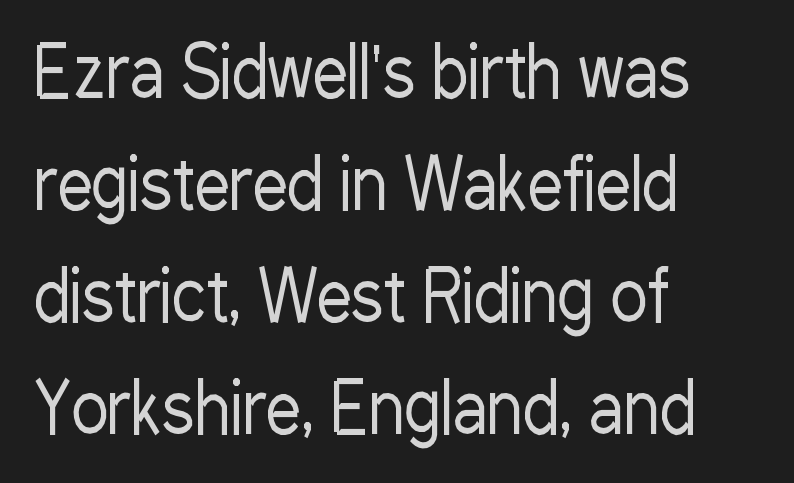
The image shows 70 px regular-weight, condensed sans-serif type, upright; set left-aligned, normal line spacing (1.6x), normal letter spacing, not underlined; low stroke contrast and a medium x-height.
